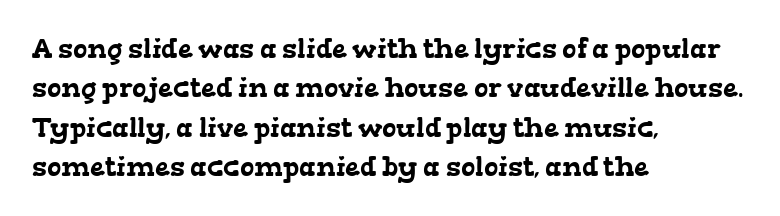
The image shows 27 px text type; set left-aligned, normal line spacing (1.46x), normal letter spacing, not underlined.
